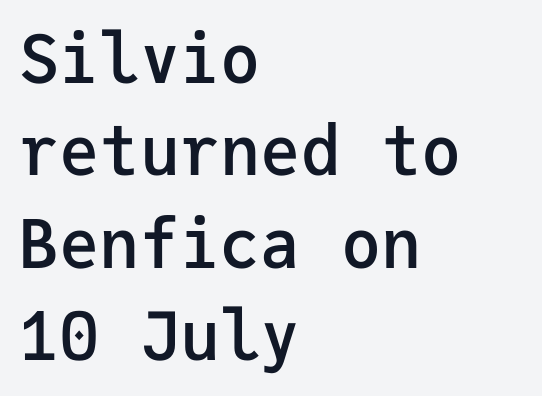
The image shows 67 px semibold sans-serif type, upright, monospaced; set left-aligned, normal line spacing (1.38x), normal letter spacing, not underlined; low stroke contrast and a medium x-height.
